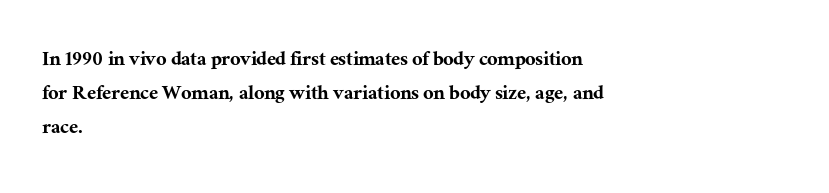
{"italic": "no", "underline": "no", "align": "left", "line_spacing": "normal", "line_spacing_ratio": 1.48, "letter_spacing": "normal", "letter_spacing_em": 0.0, "glyph_px": 23}
